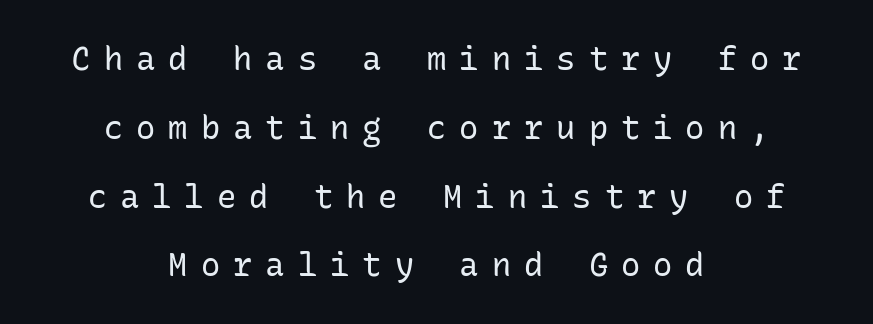
The image shows 32 px regular-weight sans-serif type, upright, monospaced; set centered, loose line spacing (2.15x), unusually wide letter spacing (+0.41 em), not underlined; low stroke contrast and a medium x-height.
